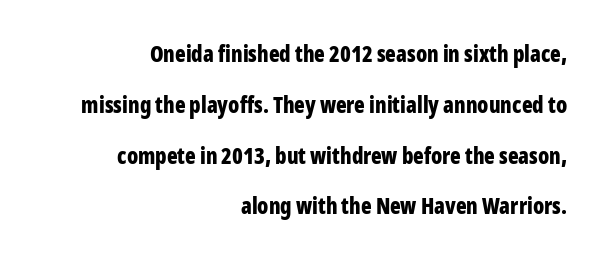
The image shows 22 px bold type, upright; set right-aligned, loose line spacing (2.31x), normal letter spacing, not underlined.
